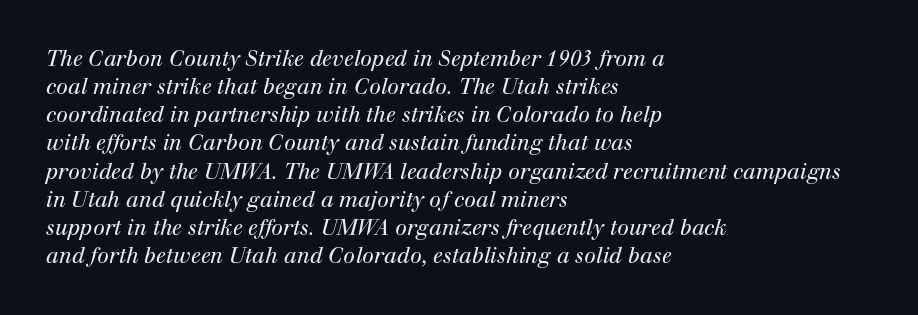
Q: Is the text bold? A: No.
Q: Is the text italic (slanted)? A: Yes, it leans right by about 12 degrees.
Q: Is the text underlined? A: No.
Q: How is the paragraph aligned? A: Left-aligned.
Q: Is the spacing between letters normal or unusually wide? A: Normal.
Q: Is the spacing between lines tight, normal or loose? A: Normal.
